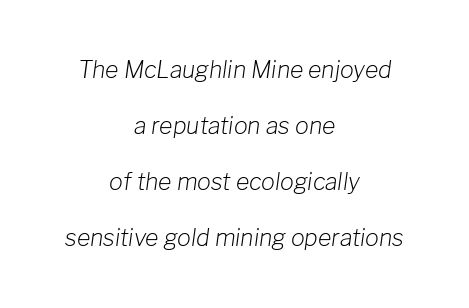
Q: Is the text bold? A: No.
Q: Is the text italic (slanted)? A: Yes, it leans right by about 8 degrees.
Q: Is the text underlined? A: No.
Q: How is the paragraph aligned? A: Centered.
Q: Is the spacing between letters normal or unusually wide? A: Normal.
Q: Is the spacing between lines tight, normal or loose? A: Loose.
